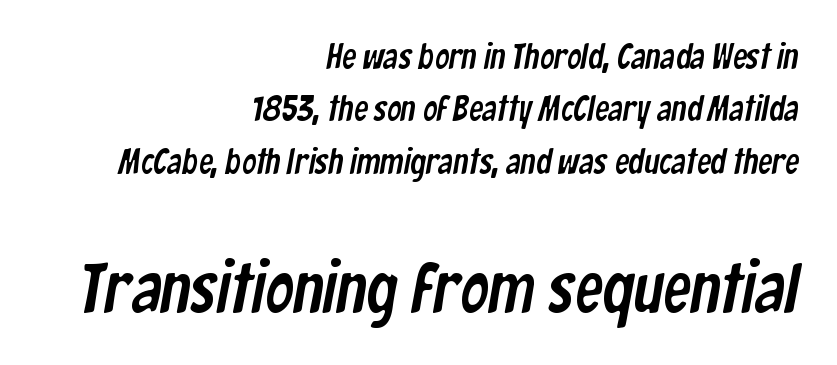
{"serif": "no", "width": "condensed", "stroke_contrast": "low", "x_height": "medium", "monospaced": "no", "underline": "no", "align": "right", "line_spacing": "normal", "line_spacing_ratio": 1.5, "letter_spacing": "normal", "letter_spacing_em": 0.0, "larger_block": "second", "size_ratio": 2.0, "glyph_px": 70}
